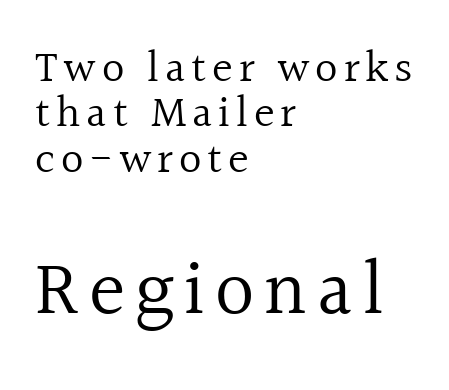
The weight tops out at a normal text grade. Line starts are locked; line ends wander. It's the straight-up-and-down kind of type. The space directly below the letters is spotless. The more generous point size was reserved for the lower chunk. The letters advance in unequal steps, a hallmark of proportional type.
